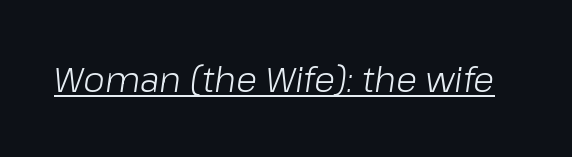
Q: Is the text bold? A: No.
Q: Is the text italic (slanted)? A: Yes, it leans right by about 8 degrees.
Q: Is the text underlined? A: Yes.
Q: Is the spacing between letters normal or unusually wide? A: Normal.
Q: Width (condensed, normal, or wide)? A: Normal.
Q: Stroke contrast? A: Low.
Q: x-height? A: Medium.
Q: Monospaced? A: No.
